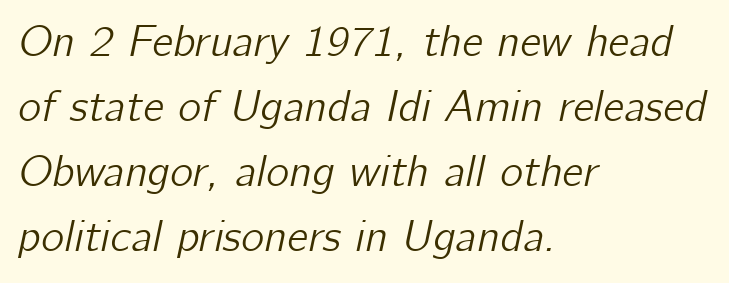
The image shows 44 px text type, italic (leaning right); set left-aligned, normal line spacing (1.48x), normal letter spacing, not underlined; low stroke contrast and a medium x-height.
